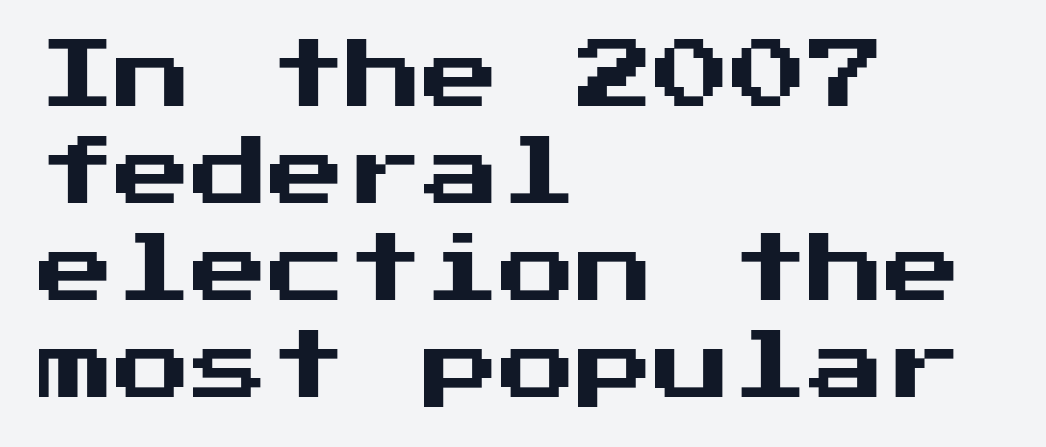
Examine the stroke ends and you'll find no serifs. Typeset ragged right — the left edge is the straight one. Honestly, the row spacing looks completely unremarkable. When letters stand straight like this, we call the style roman or upright. Lines of text with bare space underneath.
